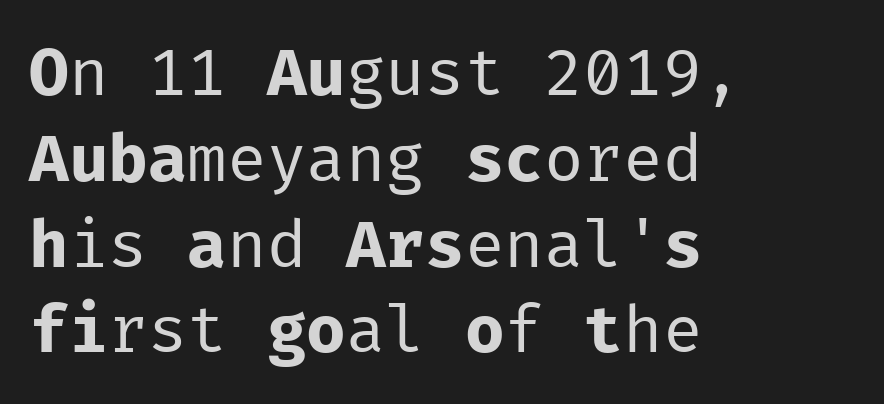
The image shows 66 px regular-weight sans-serif type, upright, monospaced; set left-aligned, normal line spacing (1.3x), normal letter spacing, not underlined; low stroke contrast and a medium x-height.
